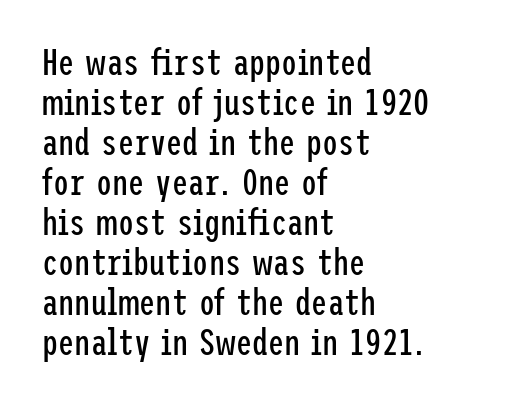
Q: Is the text bold? A: No.
Q: Is the text italic (slanted)? A: No, it is upright.
Q: Is the typeface a serif or a sans-serif typeface? A: Sans-serif.
Q: Is the text underlined? A: No.
Q: How is the paragraph aligned? A: Left-aligned.
Q: Is the spacing between letters normal or unusually wide? A: Normal.
Q: Is the spacing between lines tight, normal or loose? A: Tight.
Q: Width (condensed, normal, or wide)? A: Condensed.
Q: Stroke contrast? A: Low.
Q: x-height? A: Medium.
